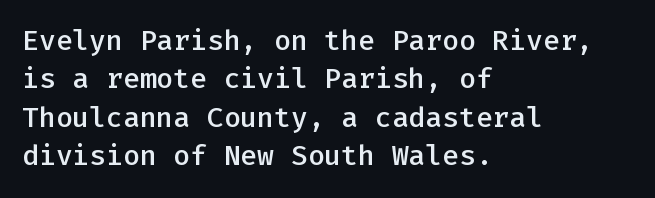
The image shows 28 px semibold sans-serif type, upright, monospaced; set left-aligned, normal line spacing (1.37x), normal letter spacing, not underlined; low stroke contrast and a medium x-height.
